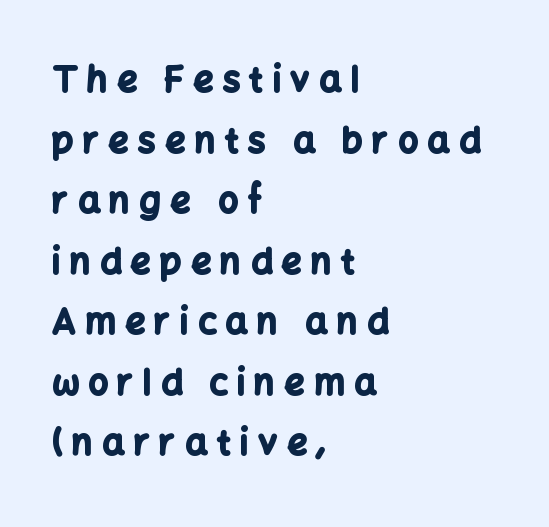
{"serif": "no", "italic": "no", "bold": "yes", "weight": "bold", "width": "normal", "stroke_contrast": "low", "x_height": "medium", "monospaced": "no", "underline": "no", "align": "left", "line_spacing_ratio": 1.73, "letter_spacing": "wide", "letter_spacing_em": 0.27, "glyph_px": 35}
